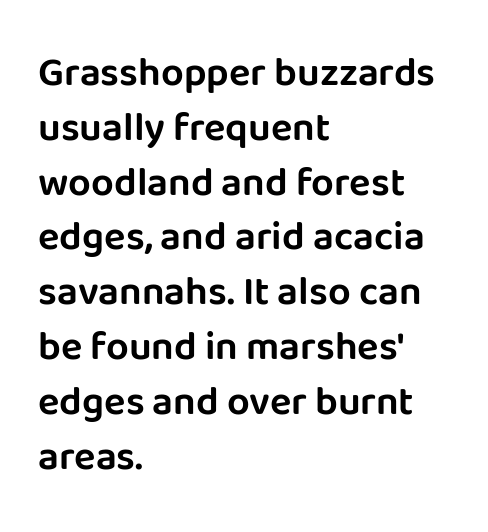
Q: Is the text italic (slanted)? A: No, it is upright.
Q: Is the typeface a serif or a sans-serif typeface? A: Sans-serif.
Q: Is the text underlined? A: No.
Q: How is the paragraph aligned? A: Left-aligned.
Q: Is the spacing between letters normal or unusually wide? A: Normal.
Q: Is the spacing between lines tight, normal or loose? A: Normal.
Q: Width (condensed, normal, or wide)? A: Normal.
Q: Stroke contrast? A: Low.
Q: x-height? A: Large.
Q: Monospaced? A: No.
